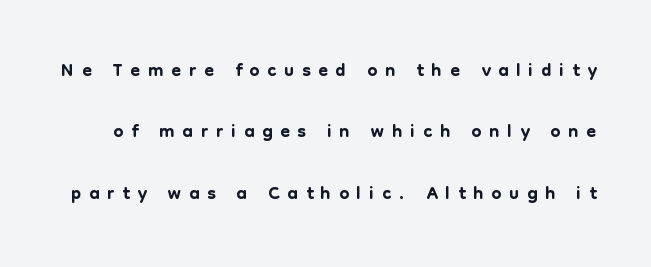
The vertical gap from one line to the next is large. Plain, unruled lines of type. Nope, no serifs anywhere on these letters. A typesetter would mark this as roman, not italic. Does extra space separate the letters? Yes, quite a lot of it.
